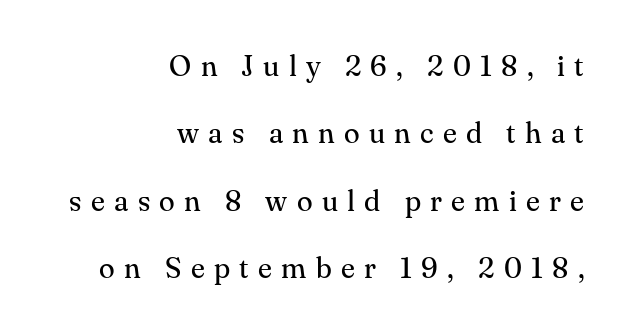
The image shows 29 px regular-weight serif type, upright; set right-aligned, loose line spacing (2.32x), unusually wide letter spacing (+0.32 em), not underlined; medium stroke contrast and a small x-height.
